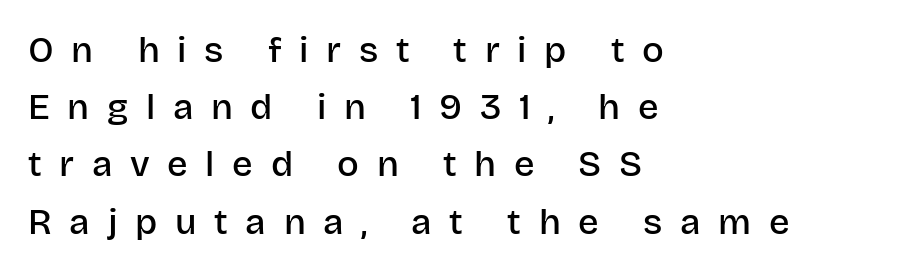
Q: Is the text bold? A: Semi-bold.
Q: Is the text italic (slanted)? A: No, it is upright.
Q: Is the typeface a serif or a sans-serif typeface? A: Sans-serif.
Q: Is the text underlined? A: No.
Q: How is the paragraph aligned? A: Left-aligned.
Q: Is the spacing between letters normal or unusually wide? A: Unusually wide.
Q: Is the spacing between lines tight, normal or loose? A: Normal.
Q: Width (condensed, normal, or wide)? A: Normal.
Q: Stroke contrast? A: Low.
Q: x-height? A: Large.
Q: Monospaced? A: No.
